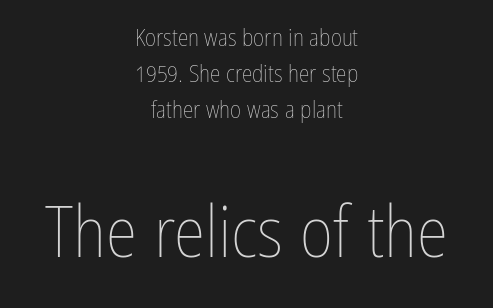
The image shows 72 px thin, condensed type, upright; set centered, normal line spacing (1.49x), normal letter spacing, not underlined; the second (bottom) block is 3.0x larger; low stroke contrast and a medium x-height.
